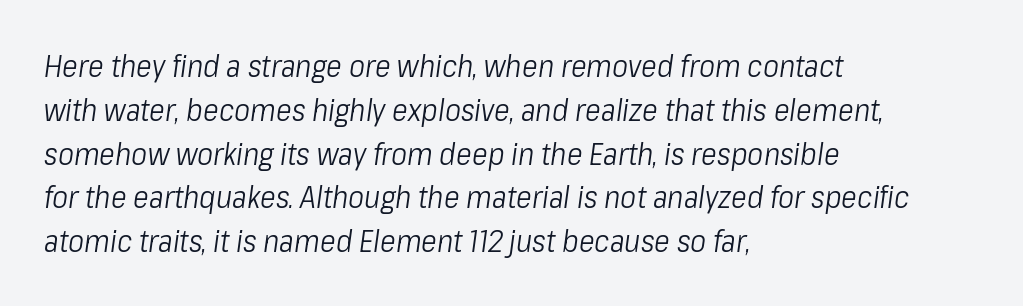
{"italic": "yes", "lean": "right", "slant_degrees": 8, "bold": "no", "weight": "light", "width": "condensed", "stroke_contrast": "low", "x_height": "medium", "monospaced": "no", "underline": "no", "align": "left", "line_spacing": "normal", "line_spacing_ratio": 1.46, "letter_spacing": "normal", "letter_spacing_em": 0.0, "glyph_px": 30}
